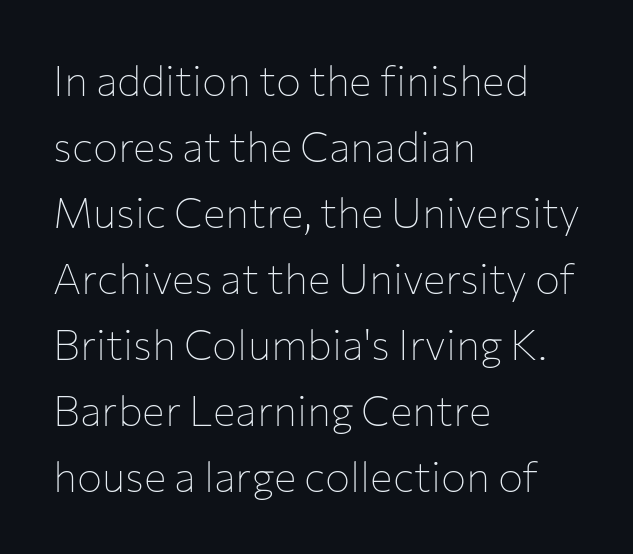
The image shows 42 px thin sans-serif type, upright; set left-aligned, normal line spacing (1.57x), normal letter spacing, not underlined; low stroke contrast and a medium x-height.
